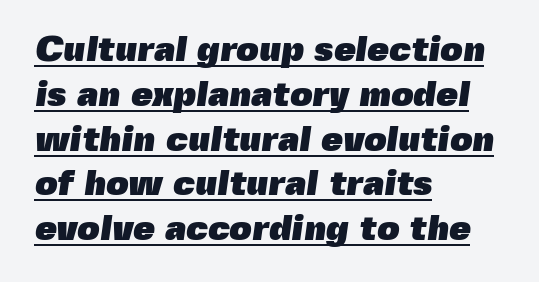
The letters carry no serifs — their stems end cleanly without finishing strokes. Beneath each row of characters lies a ruled line. This rendering uses left alignment, leaving the right contour irregular. Does the weight exceed regular? Yes, all the way to bold. These lines are rendered in a variable-pitch font. Leading matches the norm, producing a regular column.
